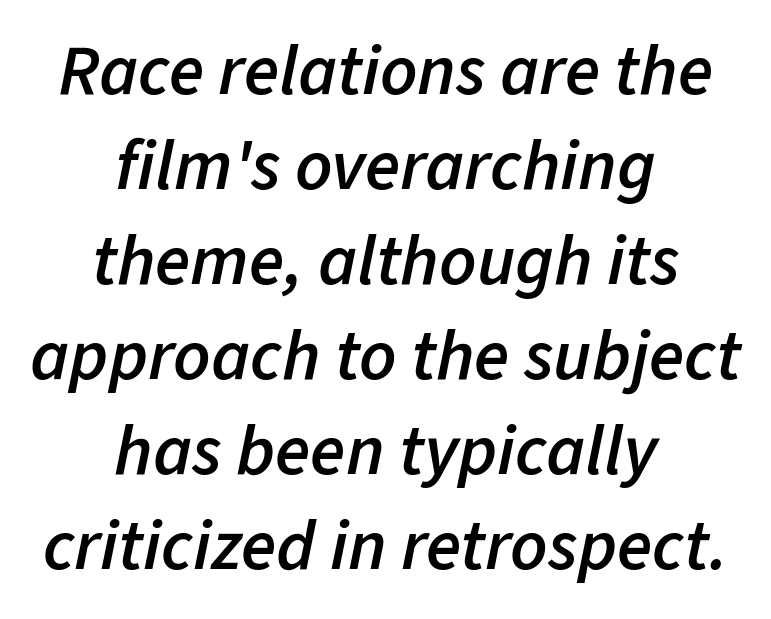
The whole block is typeset with a tilt. What's the leading like? Ordinary, nothing unusual. Do the characters align in a grid? No, the font is proportional. Type without underlining. Notice the strokes are somewhat thickened but not fully heavy: this is a semibold.
